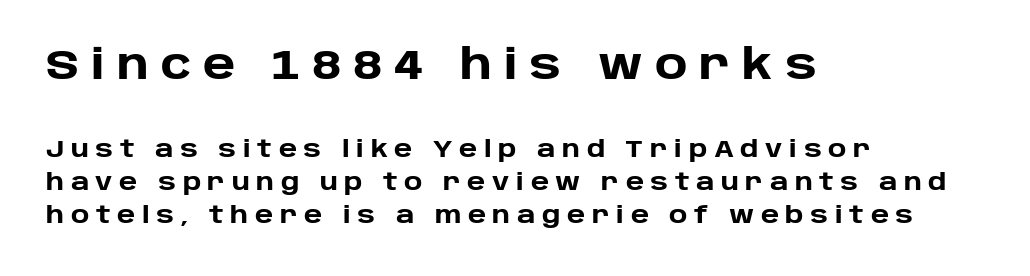
Q: Is the text bold? A: Yes.
Q: Is the text italic (slanted)? A: No, it is upright.
Q: Is the typeface a serif or a sans-serif typeface? A: Sans-serif.
Q: Is the text underlined? A: No.
Q: How is the paragraph aligned? A: Left-aligned.
Q: Is the spacing between letters normal or unusually wide? A: Unusually wide.
Q: Is the spacing between lines tight, normal or loose? A: Normal.
Q: Which block of text is set in a larger size, the first (top) or the second (bottom)? A: The first (top) one.
Q: Width (condensed, normal, or wide)? A: Normal.
Q: Stroke contrast? A: Low.
Q: x-height? A: Large.
Q: Monospaced? A: No.
